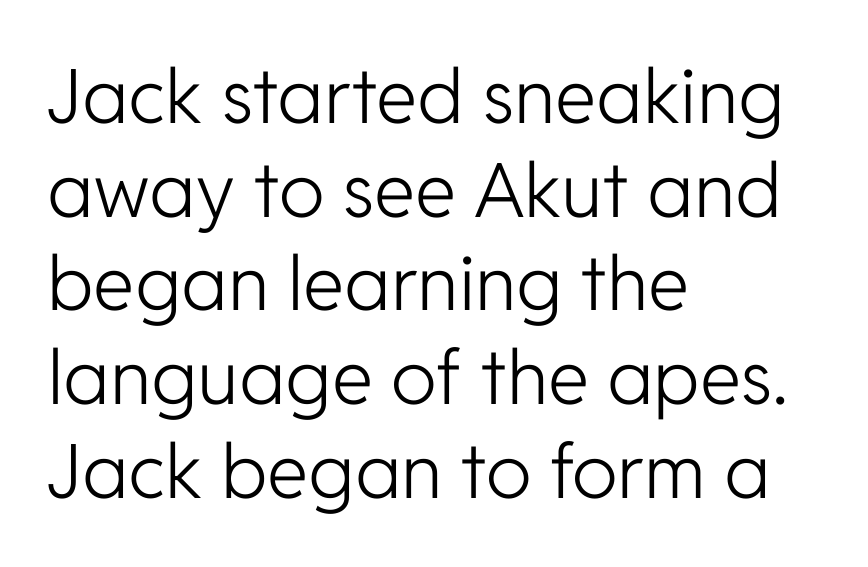
Grotesque or geometric, the face here clearly has no serifs. Is the stroke heavy? The answer is a plain regular-or-lighter. Glance below the letters and you will spot only blank space. Is the letter spacing exaggerated? No — it looks like the ordinary default. Students, observe: this is what conventionally led text looks like. The axis of the letterforms is exactly vertical.
